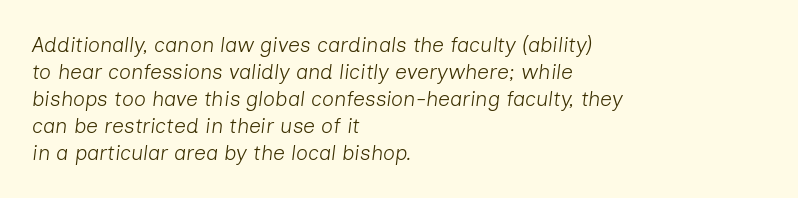
The image shows 21 px text type, italic (leaning right); set left-aligned, normal line spacing (1.28x), normal letter spacing, not underlined.
